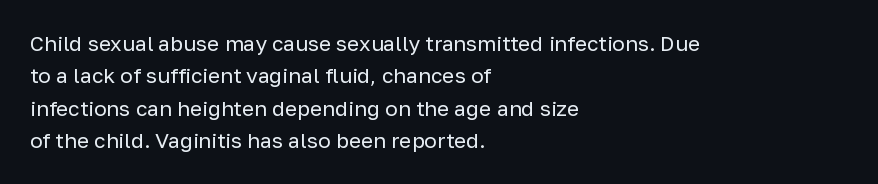
Words float on clear page, feet unadorned. Letters have the restrained weight of plain body copy at most. Horizontal alignment here is leftward, the default for most running prose. Whoever set this chose a conventional vertical rhythm. This sample uses an upright cut, with every glyph sitting square on the baseline.
